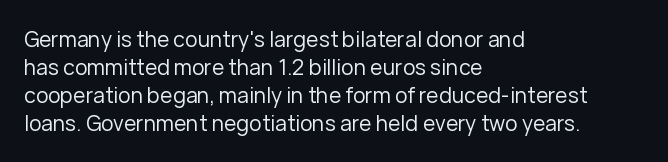
The image shows 21 px text type, upright; set left-aligned, normal line spacing (1.33x), normal letter spacing, not underlined.
